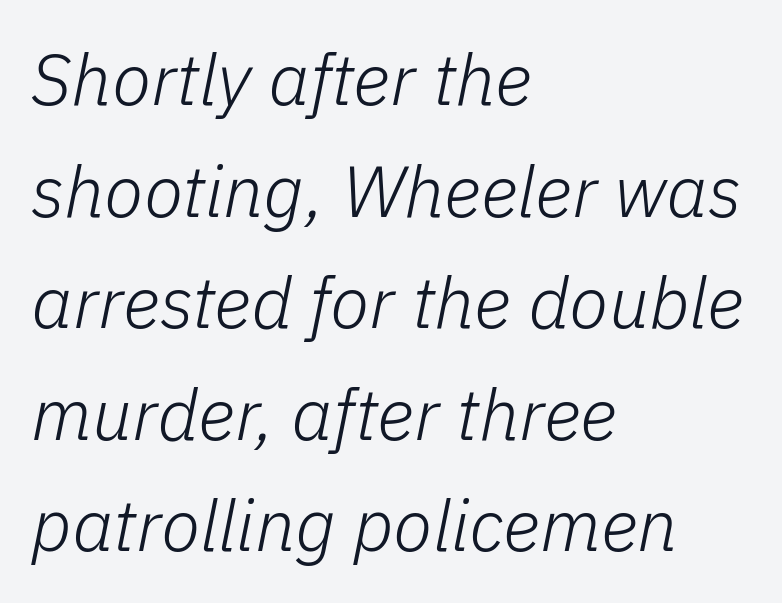
Q: Is the text bold? A: No.
Q: Is the text italic (slanted)? A: Yes, it leans right by about 11 degrees.
Q: Is the text underlined? A: No.
Q: How is the paragraph aligned? A: Left-aligned.
Q: Is the spacing between letters normal or unusually wide? A: Normal.
Q: Is the spacing between lines tight, normal or loose? A: Normal.
Q: Width (condensed, normal, or wide)? A: Normal.
Q: Stroke contrast? A: Low.
Q: x-height? A: Medium.
Q: Monospaced? A: No.
